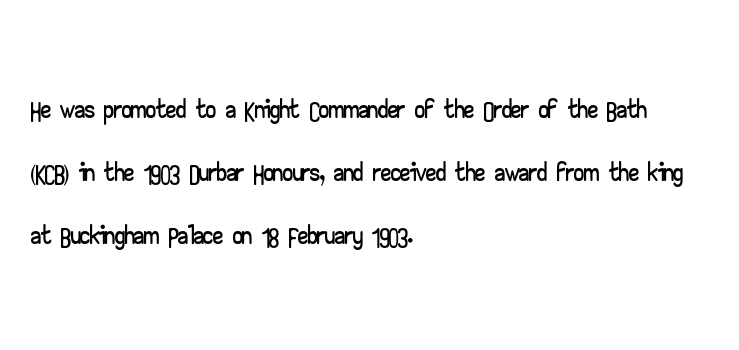
{"serif": "no", "italic": "no", "width": "wide", "stroke_contrast": "low", "x_height": "small", "monospaced": "no", "underline": "no", "align": "left", "line_spacing": "normal", "line_spacing_ratio": 1.57, "letter_spacing": "normal", "letter_spacing_em": 0.0, "glyph_px": 40}
